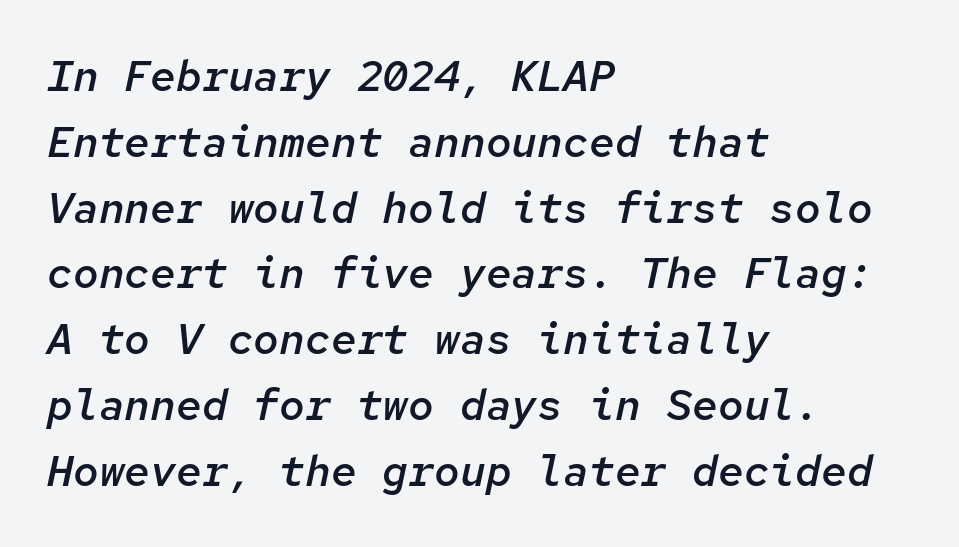
{"italic": "yes", "lean": "right", "slant_degrees": 12, "bold": "semi", "weight": "semibold", "width": "normal", "stroke_contrast": "low", "x_height": "medium", "monospaced": "yes", "underline": "no", "align": "left", "line_spacing": "normal", "line_spacing_ratio": 1.53, "letter_spacing": "normal", "letter_spacing_em": 0.0, "glyph_px": 43}
